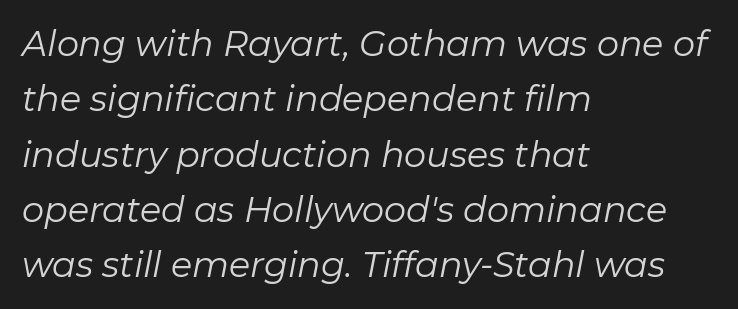
The image shows 35 px regular-weight type, italic (leaning right); set left-aligned, normal line spacing (1.58x), normal letter spacing, not underlined; low stroke contrast and a medium x-height.
